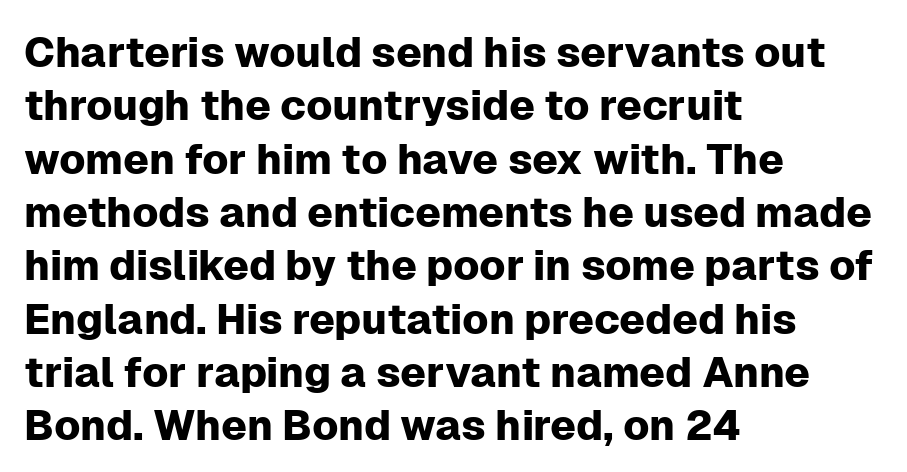
The image shows 42 px sans-serif type, upright; set left-aligned, normal line spacing (1.27x), normal letter spacing, not underlined; low stroke contrast and a medium x-height.
